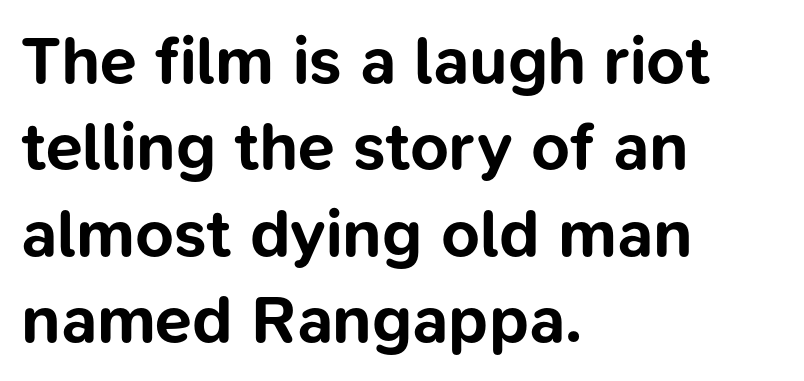
The image shows 67 px bold sans-serif type, upright; set left-aligned, normal line spacing (1.29x), normal letter spacing, not underlined; low stroke contrast and a medium x-height.
